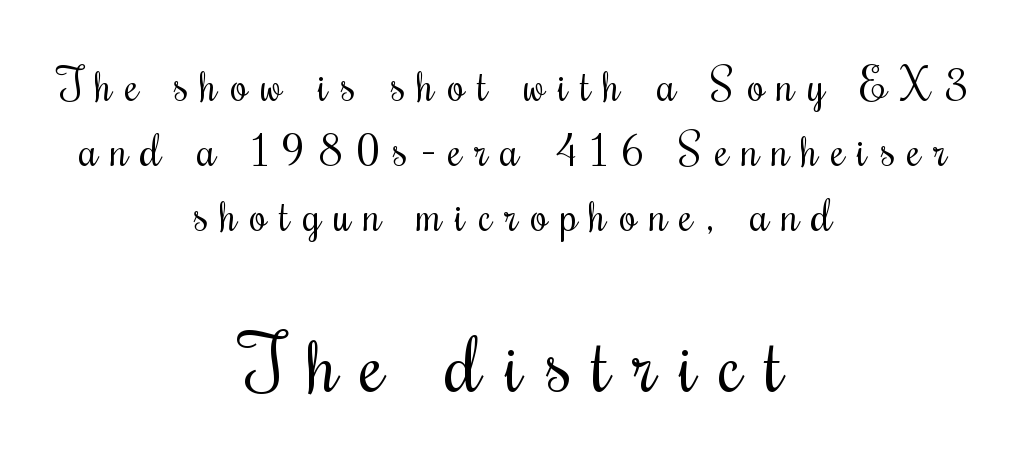
You could not count columns in this text — the font is proportionally spaced. The later block is typeset at a bigger size than the earlier block. Students, observe: this is what conventionally led text looks like. The letters look calm and open, with moderate or lighter stems. A clean baseline with only descenders dipping below it.
